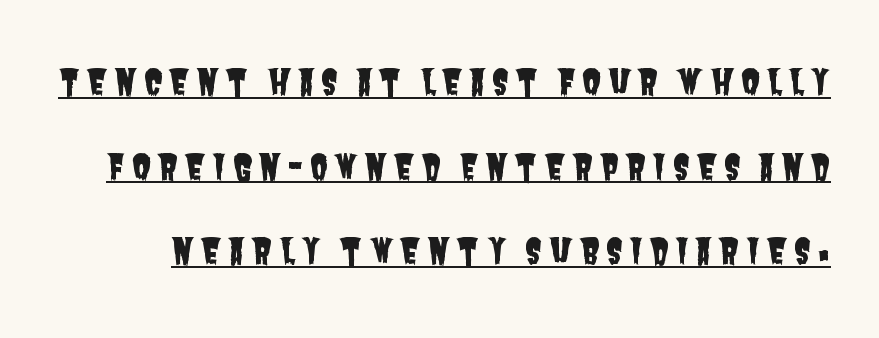
Note: no serifs on the glyphs. The face used here appears with an underline applied. Spacing verdict: proportional, widths tailored to each character. Does the leading feel generous? Absolutely, it's lavish.
